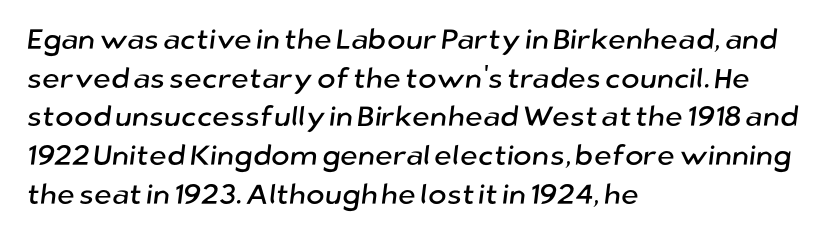
Q: Is the typeface a serif or a sans-serif typeface? A: Sans-serif.
Q: Is the text underlined? A: No.
Q: How is the paragraph aligned? A: Left-aligned.
Q: Is the spacing between letters normal or unusually wide? A: Normal.
Q: Is the spacing between lines tight, normal or loose? A: Normal.
Q: Width (condensed, normal, or wide)? A: Normal.
Q: Stroke contrast? A: Low.
Q: x-height? A: Medium.
Q: Monospaced? A: No.
